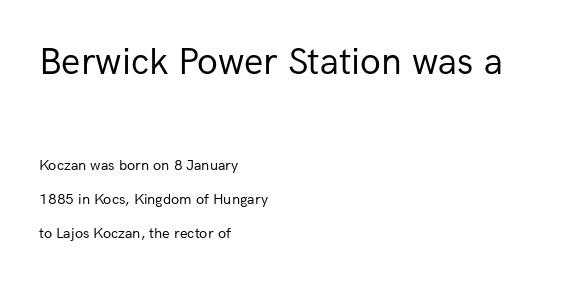
The letters advance in unequal steps, a hallmark of proportional type. Honestly, there is no underline to notice here at all. Letters have the restrained weight of plain body copy at most. Honestly, the rows look like they've been pulled way apart.
